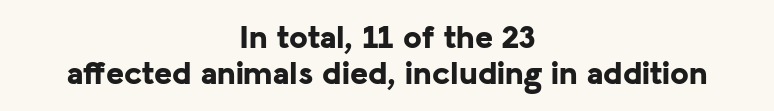
Typeset on center — no edge is straight. Examine the stroke ends and you'll find no serifs. In terms of posture, this sample is upright. Do the characters align in a grid? No, the font is proportional. The gaps between neighbouring characters are ordinary and unremarkable. The gap between lines stays unmarked.
